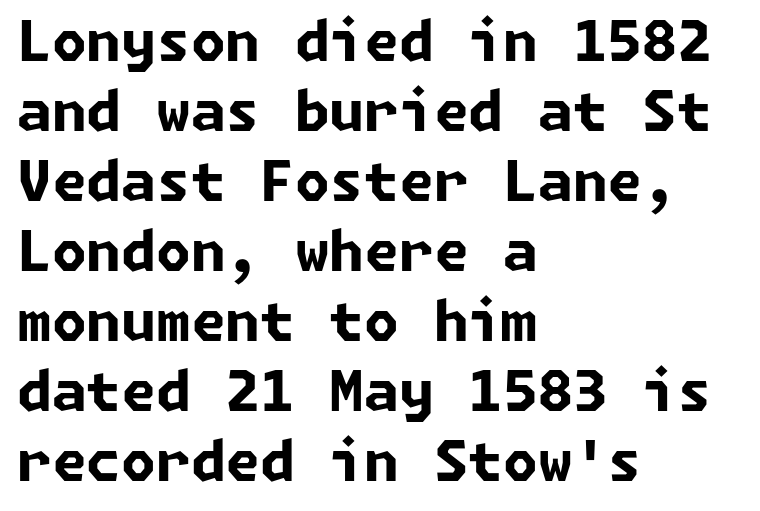
Leading: standard. A dark, heavy texture on the line: the type is bold. No extra tracking has been applied to these lines. A bare baseline throughout the passage.
